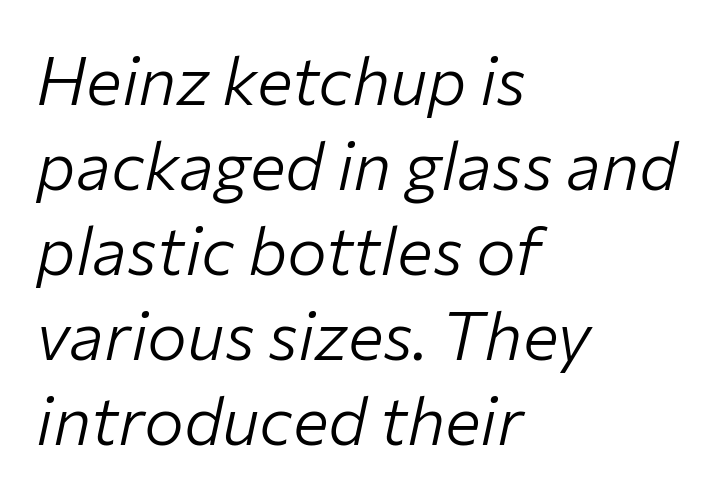
{"italic": "yes", "lean": "right", "slant_degrees": 12, "bold": "no", "weight": "light", "width": "normal", "stroke_contrast": "low", "x_height": "medium", "monospaced": "no", "underline": "no", "align": "left", "line_spacing": "normal", "line_spacing_ratio": 1.27, "letter_spacing": "normal", "letter_spacing_em": 0.0, "glyph_px": 67}
